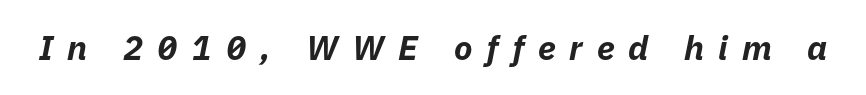
The image shows 34 px bold type, italic (leaning right); set unusually wide letter spacing (+0.41 em), not underlined; low stroke contrast and a medium x-height.
